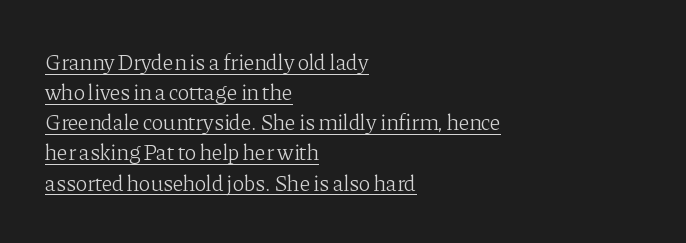
Q: Is the text bold? A: No.
Q: Is the text italic (slanted)? A: No, it is upright.
Q: Is the text underlined? A: Yes.
Q: How is the paragraph aligned? A: Left-aligned.
Q: Is the spacing between letters normal or unusually wide? A: Normal.
Q: Is the spacing between lines tight, normal or loose? A: Normal.
